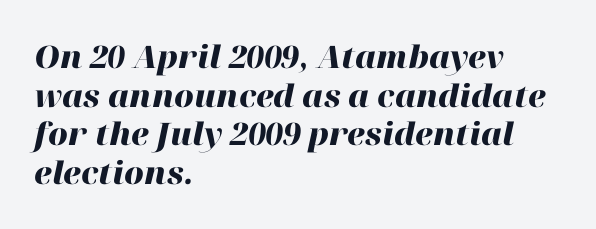
{"italic": "yes", "lean": "right", "slant_degrees": 12, "bold": "yes", "weight": "heavy", "width": "normal", "stroke_contrast": "high", "x_height": "medium", "monospaced": "no", "underline": "no", "align": "left", "line_spacing": "normal", "line_spacing_ratio": 1.25, "letter_spacing": "normal", "letter_spacing_em": 0.0, "glyph_px": 31}
